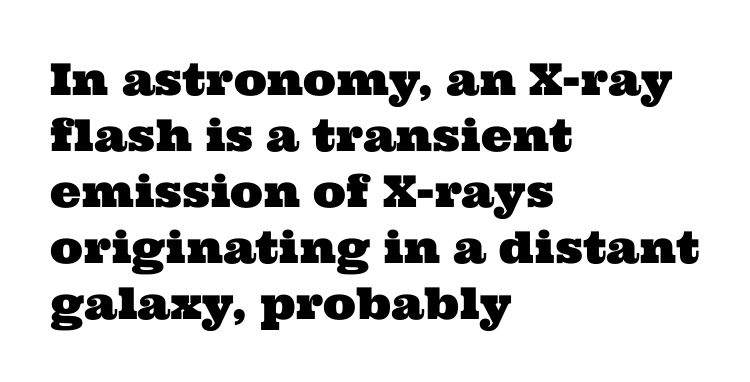
Q: Is the typeface a serif or a sans-serif typeface? A: Serif.
Q: Is the text underlined? A: No.
Q: How is the paragraph aligned? A: Left-aligned.
Q: Is the spacing between letters normal or unusually wide? A: Normal.
Q: Is the spacing between lines tight, normal or loose? A: Normal.
Q: Width (condensed, normal, or wide)? A: Wide.
Q: Stroke contrast? A: Medium.
Q: x-height? A: Medium.
Q: Monospaced? A: No.
